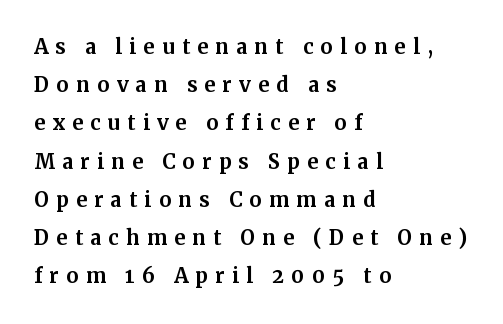
Q: Is the text bold? A: Yes.
Q: Is the text italic (slanted)? A: No, it is upright.
Q: Is the text underlined? A: No.
Q: How is the paragraph aligned? A: Left-aligned.
Q: Is the spacing between letters normal or unusually wide? A: Unusually wide.
Q: Is the spacing between lines tight, normal or loose? A: Loose.
